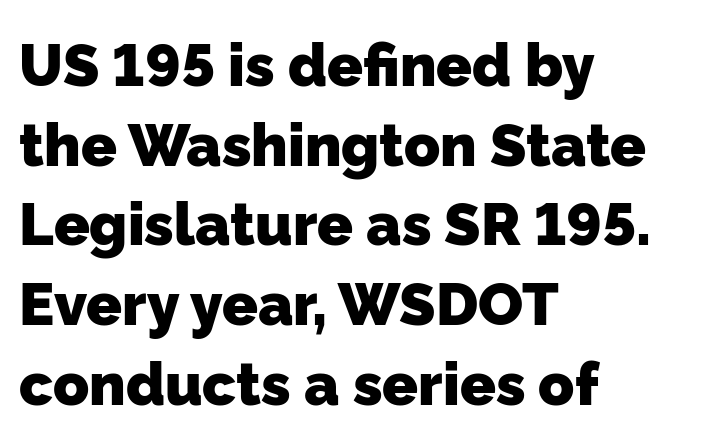
Nothing unusual about the tracking: characters are spaced as the font intends. These lines sit exactly where default settings would place them. Look at the bottom of the vertical strokes: they stop flat, with no serifs. Is this a fixed-width face? No — the glyphs have proportional, varying widths.
